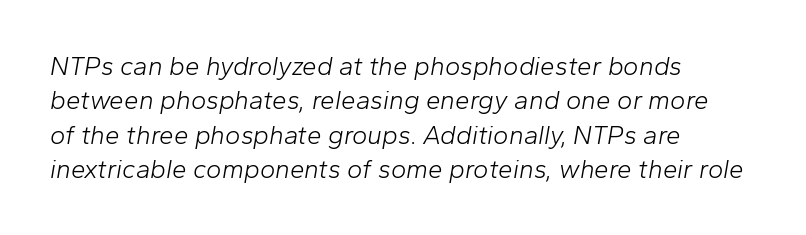
Descenders are the only things crossing below the line. Inter-character spacing is left at the font's built-in metrics. If you drew a ruler down the left edge, every line would touch it. Weight class: somewhere from thin through regular.
